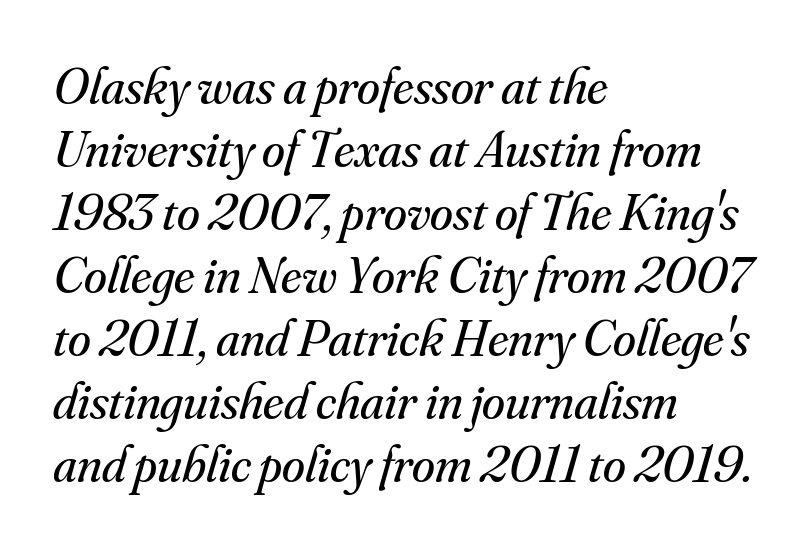
{"serif": "yes", "italic": "yes", "lean": "right", "slant_degrees": 16, "bold": "no", "weight": "regular", "width": "normal", "stroke_contrast": "medium", "x_height": "small", "monospaced": "no", "underline": "no", "align": "left", "line_spacing_ratio": 1.21, "letter_spacing": "normal", "letter_spacing_em": 0.0, "glyph_px": 52}
